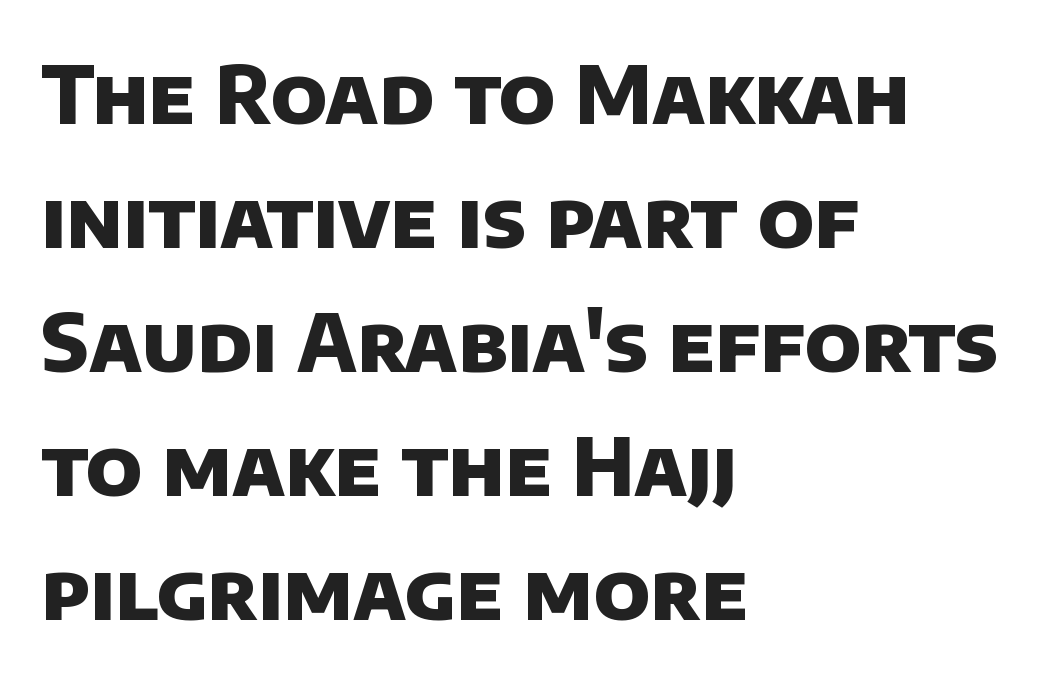
{"serif": "no", "bold": "yes", "weight": "heavy", "width": "normal", "stroke_contrast": "low", "x_height": "large", "monospaced": "no", "underline": "no", "align": "left", "line_spacing": "normal", "line_spacing_ratio": 1.55, "letter_spacing": "normal", "letter_spacing_em": 0.0, "glyph_px": 80}
